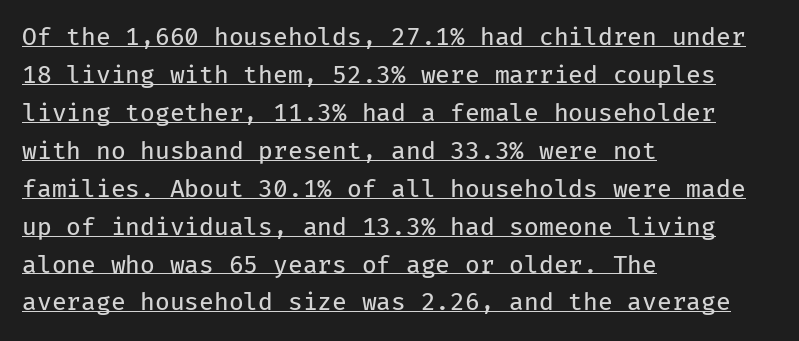
{"italic": "no", "bold": "no", "underline": "yes", "align": "left", "line_spacing": "normal", "line_spacing_ratio": 1.58, "letter_spacing": "normal", "letter_spacing_em": 0.0, "glyph_px": 24}
